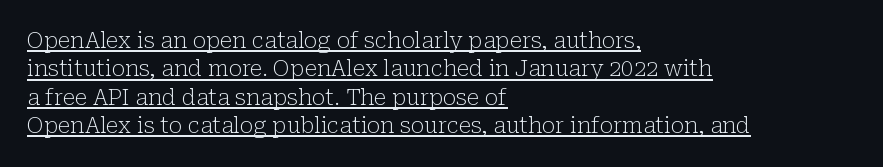
{"italic": "no", "bold": "no", "underline": "yes", "align": "left", "line_spacing": "normal", "line_spacing_ratio": 1.29, "letter_spacing": "normal", "letter_spacing_em": 0.0, "glyph_px": 22}
